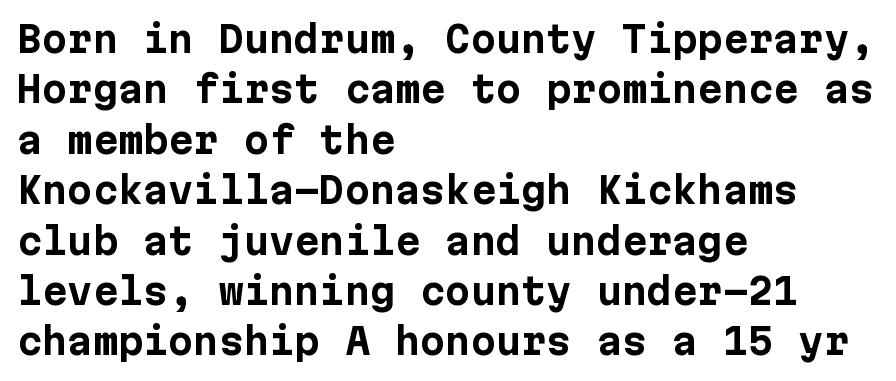
Q: Is the text bold? A: Yes.
Q: Is the text italic (slanted)? A: No, it is upright.
Q: Is the typeface a serif or a sans-serif typeface? A: Sans-serif.
Q: Is the text underlined? A: No.
Q: How is the paragraph aligned? A: Left-aligned.
Q: Is the spacing between letters normal or unusually wide? A: Normal.
Q: Is the spacing between lines tight, normal or loose? A: Normal.
Q: Width (condensed, normal, or wide)? A: Normal.
Q: Stroke contrast? A: Low.
Q: x-height? A: Medium.
